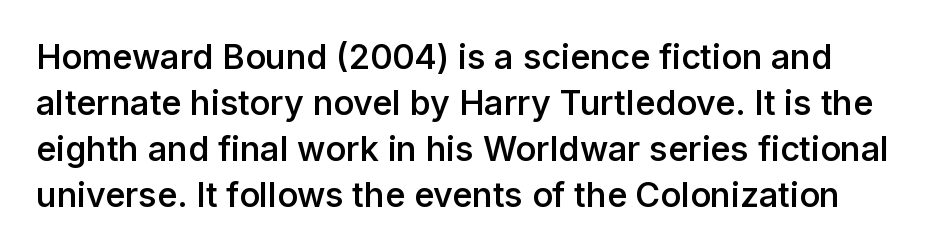
{"serif": "no", "italic": "no", "bold": "semi", "weight": "semibold", "width": "normal", "stroke_contrast": "low", "x_height": "medium", "monospaced": "no", "underline": "no", "line_spacing": "normal", "line_spacing_ratio": 1.35, "letter_spacing": "normal", "letter_spacing_em": 0.0, "glyph_px": 34}
